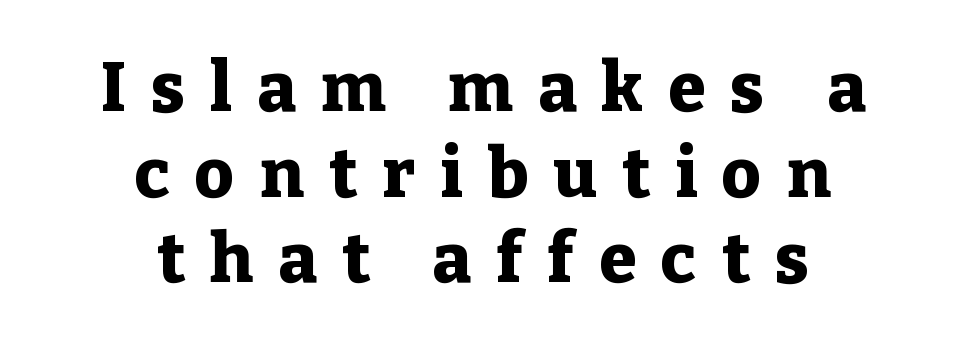
This rendering features lettering with no underline. The rendering uses natural spacing where letterforms have individual widths. The letters stand upright; this is a roman face. The font family rendered here belongs to the serif group.
